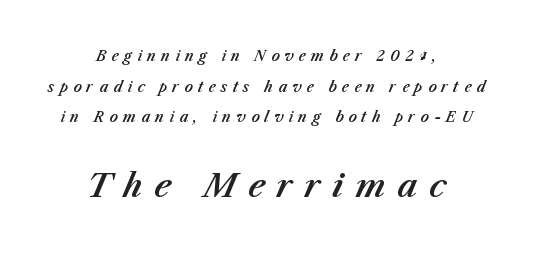
Q: Is the text italic (slanted)? A: Yes, it leans right by about 23 degrees.
Q: Is the text underlined? A: No.
Q: How is the paragraph aligned? A: Centered.
Q: Is the spacing between letters normal or unusually wide? A: Unusually wide.
Q: Is the spacing between lines tight, normal or loose? A: Loose.
Q: Which block of text is set in a larger size, the first (top) or the second (bottom)? A: The second (bottom) one.
Q: Width (condensed, normal, or wide)? A: Normal.
Q: Stroke contrast? A: Medium.
Q: x-height? A: Medium.
Q: Monospaced? A: No.
